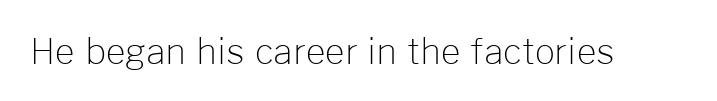
A typesetter would label this face a sans. A roman cut, with each character standing at attention. Type without underlining. Proportional: the letters do not fall into vertical columns. The characters are drawn with everyday or finer stroke widths.
